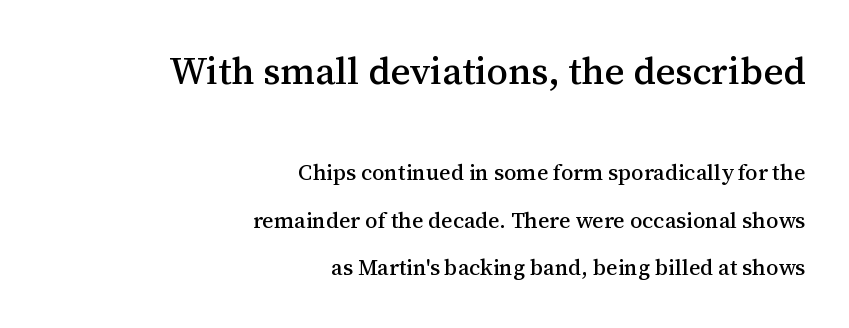
Q: Is the text italic (slanted)? A: No, it is upright.
Q: Is the typeface a serif or a sans-serif typeface? A: Serif.
Q: Is the text underlined? A: No.
Q: How is the paragraph aligned? A: Right-aligned.
Q: Is the spacing between letters normal or unusually wide? A: Normal.
Q: Is the spacing between lines tight, normal or loose? A: Loose.
Q: Which block of text is set in a larger size, the first (top) or the second (bottom)? A: The first (top) one.
Q: Width (condensed, normal, or wide)? A: Normal.
Q: Stroke contrast? A: Medium.
Q: x-height? A: Medium.
Q: Monospaced? A: No.
